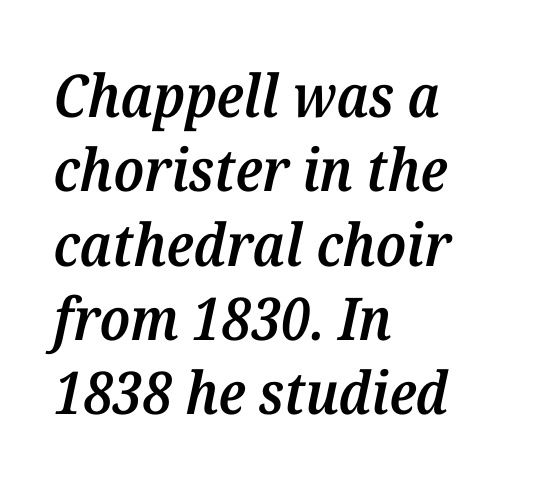
You can tell it's italic because the verticals aren't actually vertical. The rendering uses natural spacing where letterforms have individual widths. Are there feet on the stems? There are — it's a serif. What's the leading like? Ordinary, nothing unusual. Leftover space on each line is placed entirely after the last word.
